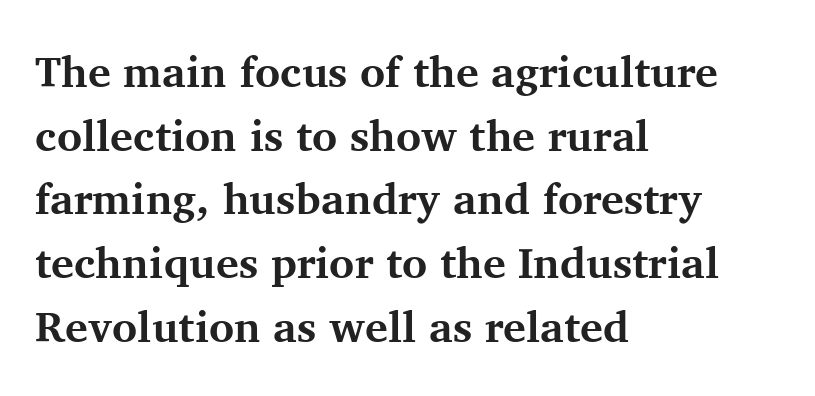
Q: Is the text bold? A: Yes.
Q: Is the text italic (slanted)? A: No, it is upright.
Q: Is the typeface a serif or a sans-serif typeface? A: Serif.
Q: Is the text underlined? A: No.
Q: How is the paragraph aligned? A: Left-aligned.
Q: Is the spacing between letters normal or unusually wide? A: Normal.
Q: Is the spacing between lines tight, normal or loose? A: Normal.
Q: Width (condensed, normal, or wide)? A: Normal.
Q: Stroke contrast? A: Medium.
Q: x-height? A: Medium.
Q: Monospaced? A: No.
